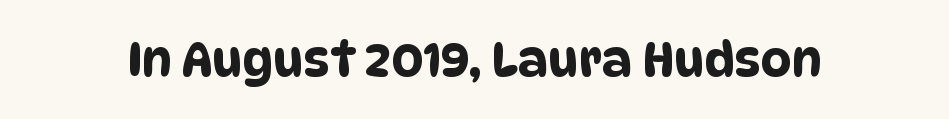
Q: Is the typeface a serif or a sans-serif typeface? A: Sans-serif.
Q: Is the text underlined? A: No.
Q: Is the spacing between letters normal or unusually wide? A: Normal.
Q: Width (condensed, normal, or wide)? A: Condensed.
Q: Stroke contrast? A: Low.
Q: x-height? A: Large.
Q: Monospaced? A: No.
